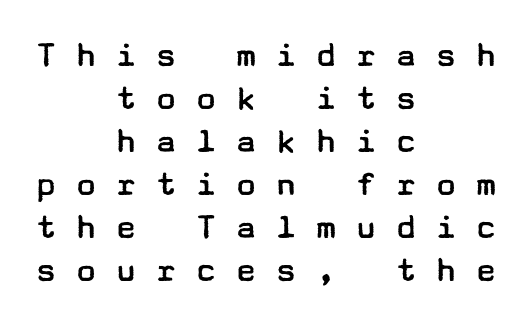
Q: Is the text bold? A: No.
Q: Is the text italic (slanted)? A: No, it is upright.
Q: Is the typeface a serif or a sans-serif typeface? A: Sans-serif.
Q: Is the text underlined? A: No.
Q: How is the paragraph aligned? A: Centered.
Q: Is the spacing between letters normal or unusually wide? A: Unusually wide.
Q: Width (condensed, normal, or wide)? A: Wide.
Q: Stroke contrast? A: Low.
Q: x-height? A: Medium.
